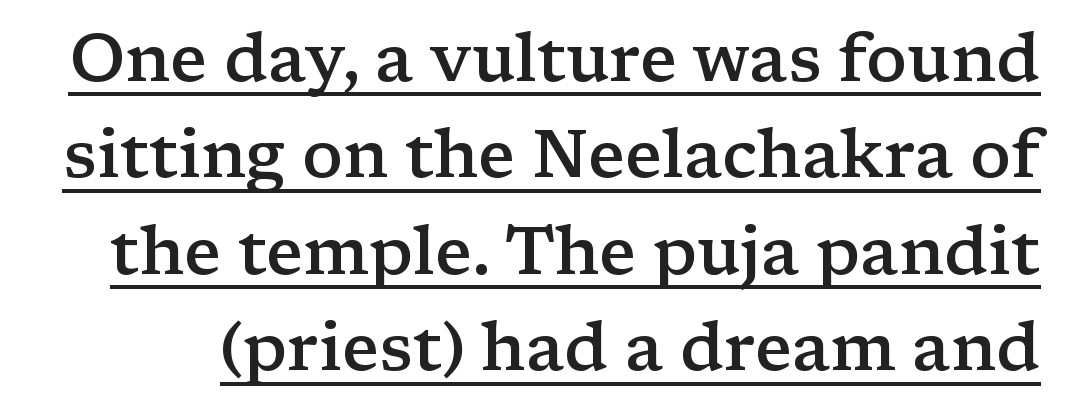
The image shows 67 px semibold, wide serif type, upright; set normal line spacing (1.44x), normal letter spacing, underlined; low stroke contrast and a medium x-height.
